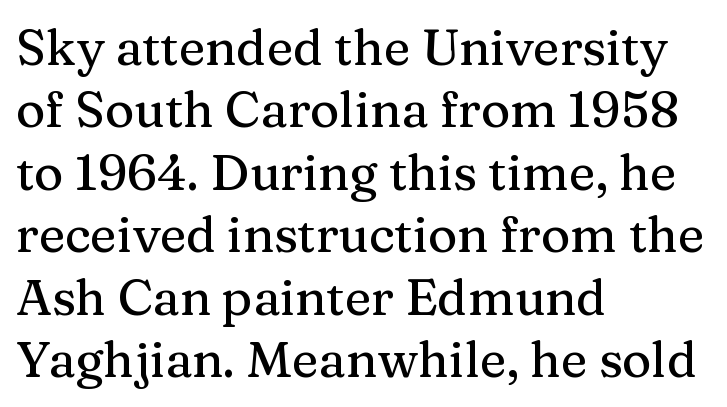
Q: Is the text italic (slanted)? A: No, it is upright.
Q: Is the typeface a serif or a sans-serif typeface? A: Serif.
Q: Is the text underlined? A: No.
Q: How is the paragraph aligned? A: Left-aligned.
Q: Is the spacing between letters normal or unusually wide? A: Normal.
Q: Is the spacing between lines tight, normal or loose? A: Normal.
Q: Width (condensed, normal, or wide)? A: Normal.
Q: Stroke contrast? A: Medium.
Q: x-height? A: Medium.
Q: Monospaced? A: No.
